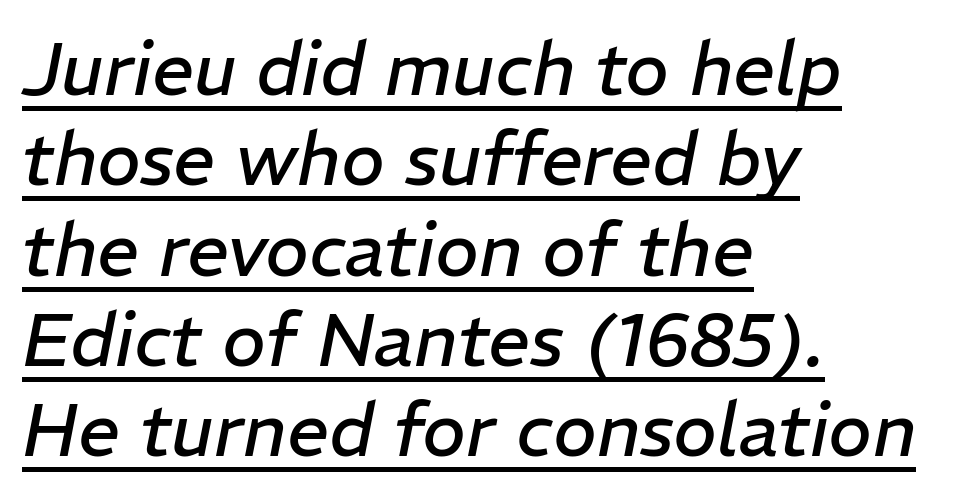
{"italic": "yes", "lean": "right", "slant_degrees": 11, "bold": "no", "weight": "regular", "width": "normal", "stroke_contrast": "low", "x_height": "medium", "monospaced": "no", "underline": "yes", "align": "left", "line_spacing_ratio": 1.22, "letter_spacing": "normal", "letter_spacing_em": 0.0, "glyph_px": 74}
